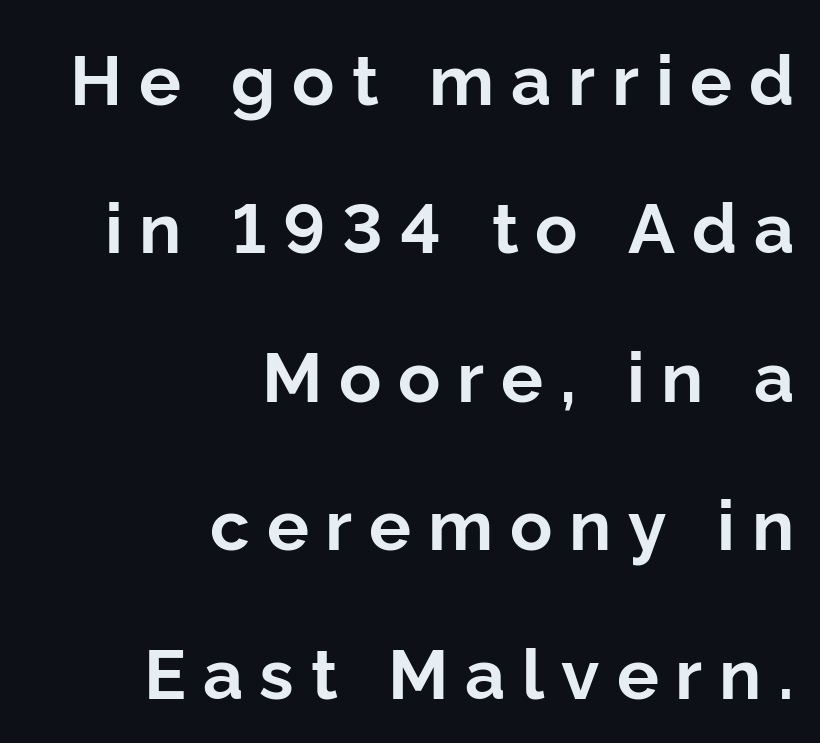
Q: Is the text bold? A: Yes.
Q: Is the text italic (slanted)? A: No, it is upright.
Q: Is the typeface a serif or a sans-serif typeface? A: Sans-serif.
Q: Is the text underlined? A: No.
Q: How is the paragraph aligned? A: Right-aligned.
Q: Is the spacing between letters normal or unusually wide? A: Unusually wide.
Q: Is the spacing between lines tight, normal or loose? A: Loose.
Q: Width (condensed, normal, or wide)? A: Normal.
Q: Stroke contrast? A: Low.
Q: x-height? A: Medium.
Q: Monospaced? A: No.
